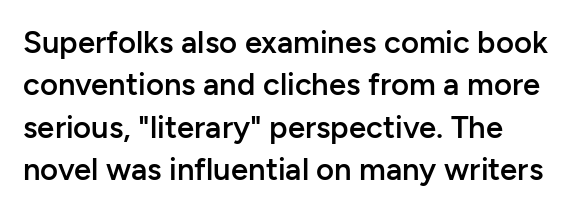
Q: Is the text bold? A: Semi-bold.
Q: Is the text italic (slanted)? A: No, it is upright.
Q: Is the typeface a serif or a sans-serif typeface? A: Sans-serif.
Q: Is the text underlined? A: No.
Q: Is the spacing between letters normal or unusually wide? A: Normal.
Q: Is the spacing between lines tight, normal or loose? A: Normal.
Q: Width (condensed, normal, or wide)? A: Normal.
Q: Stroke contrast? A: Low.
Q: x-height? A: Medium.
Q: Monospaced? A: No.
